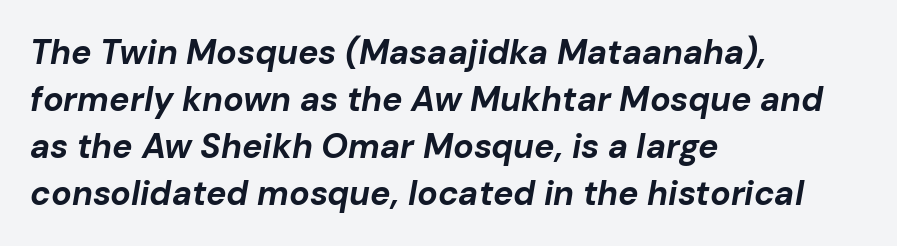
Students, note that the glyphs here touch the page at normal intervals. A classic flush-left, rag-right setting is used for this passage. Observe the lean: these are italic letterforms. A bare baseline throughout the passage. The characters look thick and weighty, a clear bold. Do the characters align in a grid? No, the font is proportional.
